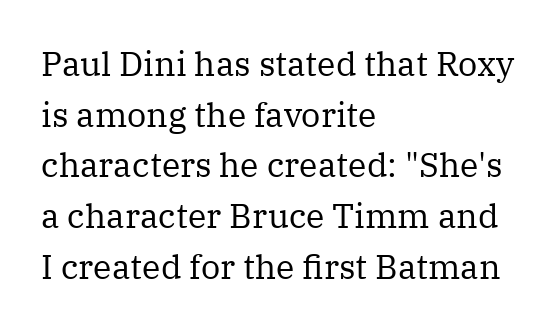
{"serif": "yes", "italic": "no", "bold": "no", "weight": "regular", "width": "normal", "stroke_contrast": "medium", "x_height": "medium", "monospaced": "no", "underline": "no", "align": "left", "line_spacing": "normal", "line_spacing_ratio": 1.49, "letter_spacing": "normal", "letter_spacing_em": 0.0, "glyph_px": 34}
